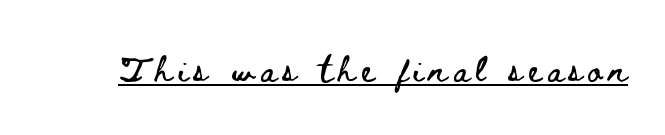
The image shows 26 px text type; set unusually wide letter spacing (+0.24 em), underlined.
